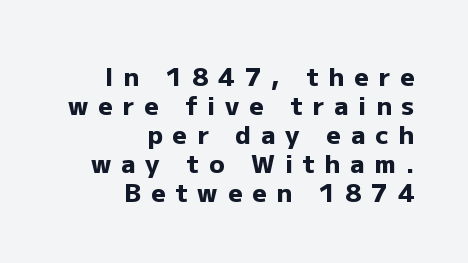
{"italic": "no", "bold": "yes", "underline": "no", "align": "right", "line_spacing_ratio": 1.16, "letter_spacing": "wide", "letter_spacing_em": 0.4, "glyph_px": 25}
